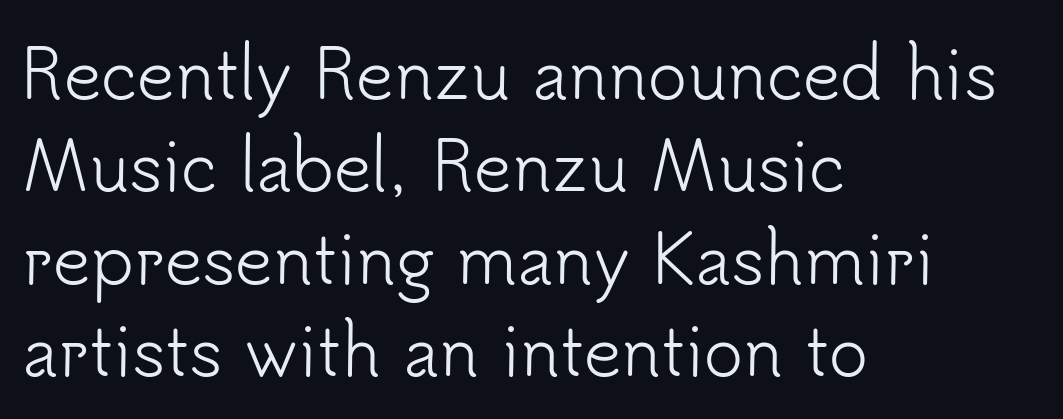
Q: Is the text bold? A: No.
Q: Is the text italic (slanted)? A: No, it is upright.
Q: Is the typeface a serif or a sans-serif typeface? A: Sans-serif.
Q: Is the text underlined? A: No.
Q: How is the paragraph aligned? A: Left-aligned.
Q: Is the spacing between letters normal or unusually wide? A: Normal.
Q: Is the spacing between lines tight, normal or loose? A: Normal.
Q: Width (condensed, normal, or wide)? A: Normal.
Q: Stroke contrast? A: Low.
Q: x-height? A: Small.
Q: Monospaced? A: No.
